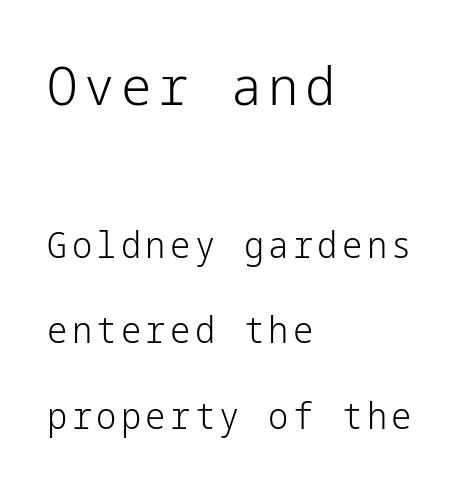
The vertical gap from one line to the next is large. This sample uses an upright cut, with every glyph sitting square on the baseline. The letters carry no serifs — their stems end cleanly without finishing strokes. Weight: not bold — regular or lighter. Whoever set this made the first block the dominant, larger element.
